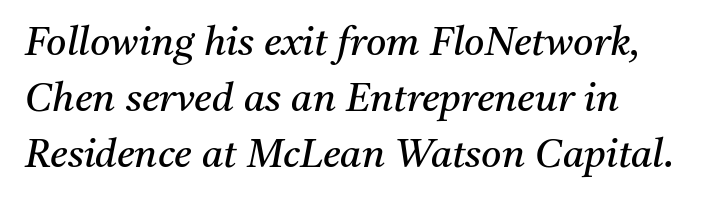
Q: Is the text bold? A: No.
Q: Is the text italic (slanted)? A: Yes, it leans right by about 11 degrees.
Q: Is the typeface a serif or a sans-serif typeface? A: Serif.
Q: Is the text underlined? A: No.
Q: Is the spacing between letters normal or unusually wide? A: Normal.
Q: Is the spacing between lines tight, normal or loose? A: Normal.
Q: Width (condensed, normal, or wide)? A: Normal.
Q: Stroke contrast? A: Medium.
Q: x-height? A: Medium.
Q: Monospaced? A: No.
